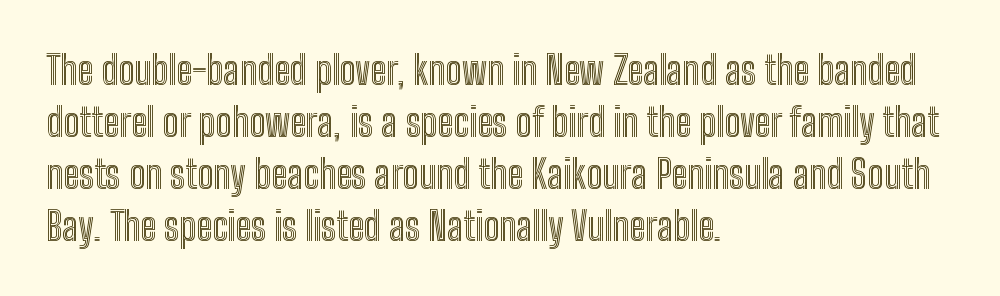
{"italic": "no", "width": "condensed", "x_height": "medium", "monospaced": "no", "underline": "no", "align": "left", "line_spacing": "normal", "line_spacing_ratio": 1.33, "letter_spacing": "normal", "letter_spacing_em": 0.0, "glyph_px": 39}
